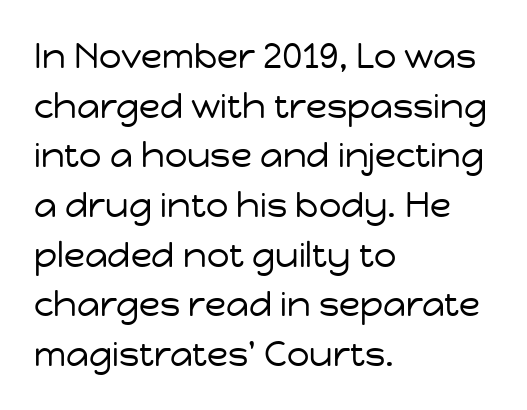
Q: Is the text bold? A: No.
Q: Is the text italic (slanted)? A: No, it is upright.
Q: Is the typeface a serif or a sans-serif typeface? A: Sans-serif.
Q: Is the text underlined? A: No.
Q: How is the paragraph aligned? A: Left-aligned.
Q: Is the spacing between letters normal or unusually wide? A: Normal.
Q: Is the spacing between lines tight, normal or loose? A: Normal.
Q: Width (condensed, normal, or wide)? A: Normal.
Q: Stroke contrast? A: Low.
Q: x-height? A: Medium.
Q: Monospaced? A: No.
